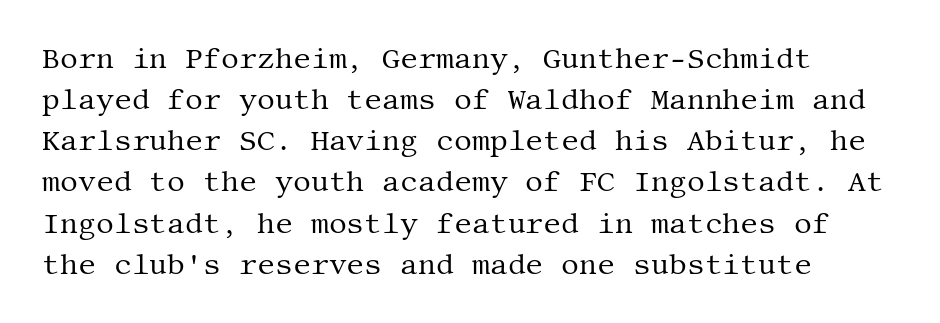
{"serif": "yes", "italic": "no", "bold": "no", "weight": "regular", "width": "normal", "stroke_contrast": "medium", "x_height": "large", "underline": "no", "align": "left", "line_spacing": "normal", "line_spacing_ratio": 1.47, "letter_spacing": "normal", "letter_spacing_em": 0.0, "glyph_px": 28}
